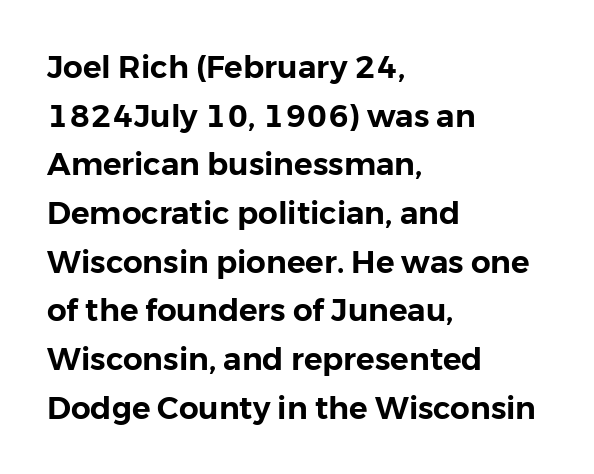
Nope, no serifs anywhere on these letters. The letters stand upright; this is a roman face. These lines sit exactly where default settings would place them. The zone under the glyphs is completely vacant. Does extra space separate the letters? No, they use regular spacing.
